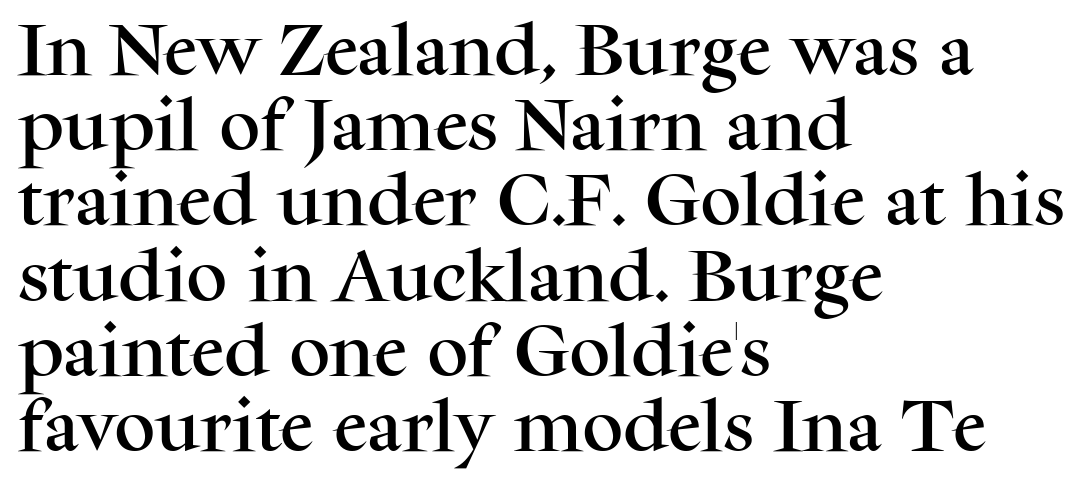
{"serif": "yes", "italic": "no", "width": "normal", "stroke_contrast": "medium", "x_height": "medium", "monospaced": "no", "underline": "no", "align": "left", "line_spacing": "normal", "line_spacing_ratio": 1.32, "letter_spacing": "normal", "letter_spacing_em": 0.0, "glyph_px": 57}
